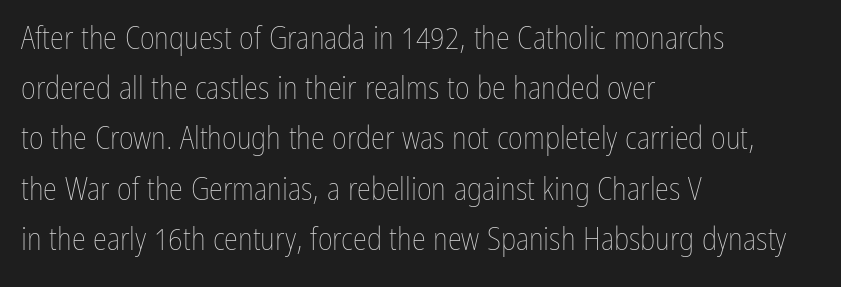
Designer's note — italics off, roman on. Each letter keeps its own natural width here, so spacing adapts to shape. The paragraph has a hard left edge and a soft right edge. These lines sit exactly where default settings would place them. No chunkiness to these letters — they're not bold.
